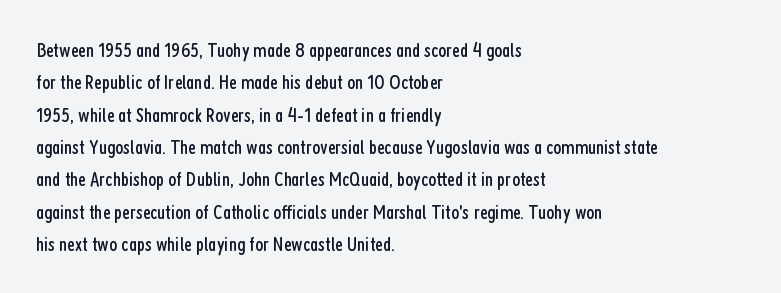
Words float on clear page, feet unadorned. Letters have the restrained weight of plain body copy at most. Horizontal alignment here is leftward, the default for most running prose. Whoever set this chose a conventional vertical rhythm. This sample uses an upright cut, with every glyph sitting square on the baseline.
